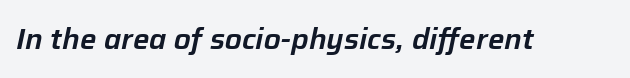
The image shows 29 px text type, italic (leaning right); set normal letter spacing, not underlined; low stroke contrast and a medium x-height.
